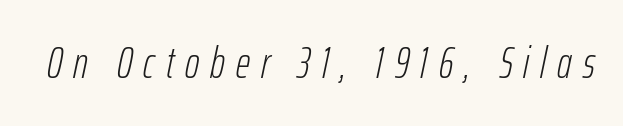
{"italic": "yes", "lean": "right", "slant_degrees": 12, "bold": "no", "weight": "light", "width": "condensed", "stroke_contrast": "low", "x_height": "medium", "monospaced": "no", "underline": "no", "letter_spacing": "wide", "letter_spacing_em": 0.25, "glyph_px": 44}
